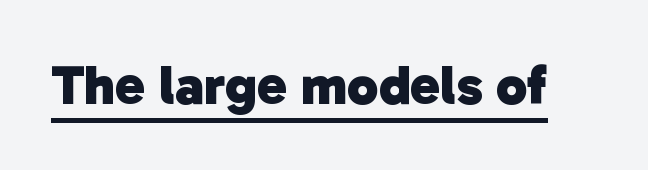
These lines keep a tight, regular rhythm from letter to letter. A typographer would call this underscored text. This is sans-serif lettering, the kind often seen on screens and signage. These lines carry a lot of weight — the face is fully bold. This sample has the flowing, uneven cadence of proportional lettering.
